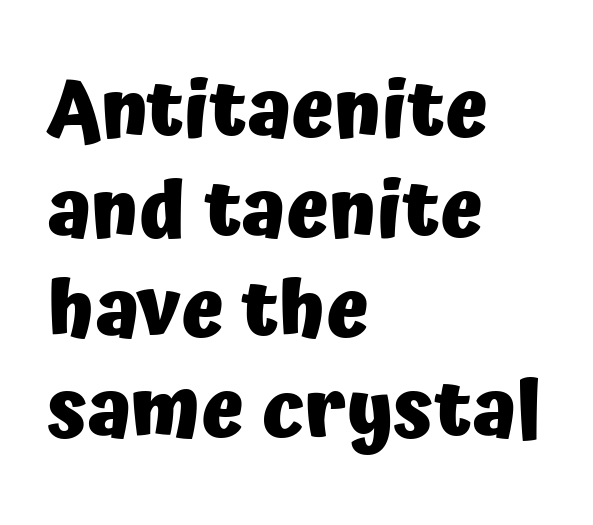
The image shows 80 px heavy sans-serif type, upright; set left-aligned, normal line spacing (1.25x), normal letter spacing, not underlined; low stroke contrast and a medium x-height.
